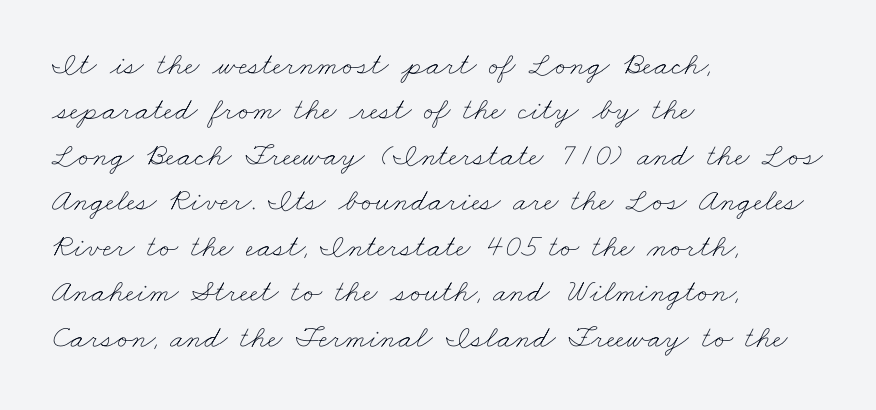
{"bold": "no", "weight": "thin", "width": "wide", "stroke_contrast": "low", "x_height": "small", "monospaced": "no", "underline": "no", "align": "left", "line_spacing": "normal", "line_spacing_ratio": 1.42, "letter_spacing": "normal", "letter_spacing_em": 0.0, "glyph_px": 32}
